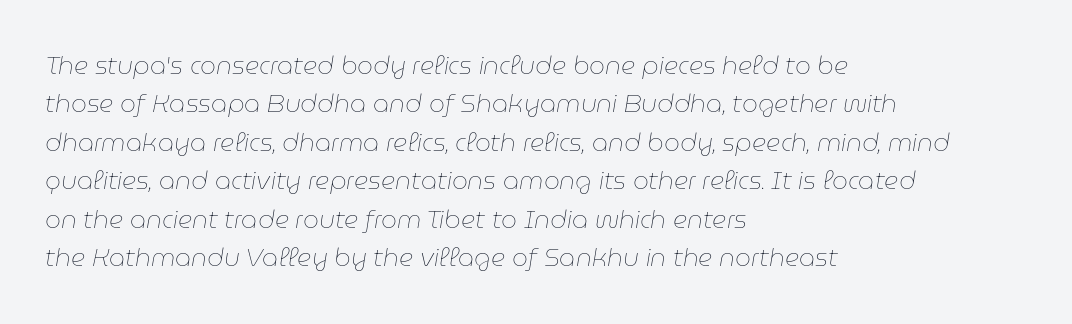
The image shows 25 px text type, italic (leaning right); set left-aligned, normal line spacing (1.54x), normal letter spacing, not underlined.
